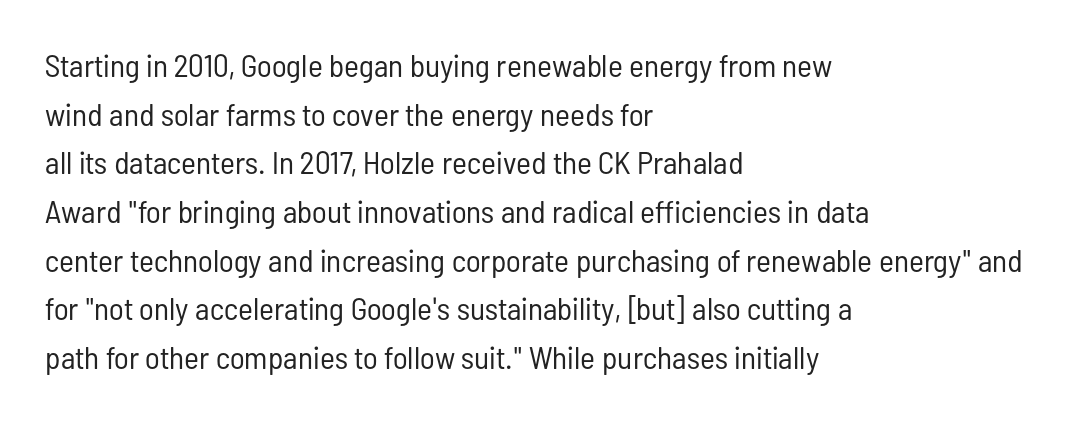
Q: Is the text bold? A: No.
Q: Is the text italic (slanted)? A: No, it is upright.
Q: Is the typeface a serif or a sans-serif typeface? A: Sans-serif.
Q: Is the text underlined? A: No.
Q: How is the paragraph aligned? A: Left-aligned.
Q: Is the spacing between letters normal or unusually wide? A: Normal.
Q: Is the spacing between lines tight, normal or loose? A: Normal.
Q: Width (condensed, normal, or wide)? A: Condensed.
Q: Stroke contrast? A: Low.
Q: x-height? A: Medium.
Q: Monospaced? A: No.
